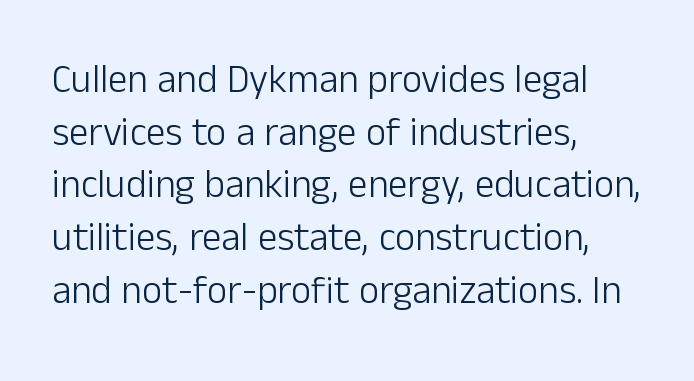
Descenders are the only things crossing below the line. Caption: standard tracking, unaltered. Examine the stroke ends and you'll find no serifs. Honestly, the row spacing looks completely unremarkable.
